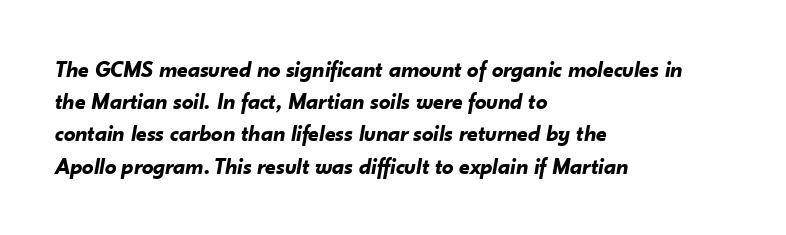
The image shows 23 px bold type, italic (leaning right); set left-aligned, normal line spacing (1.4x), normal letter spacing, not underlined.
